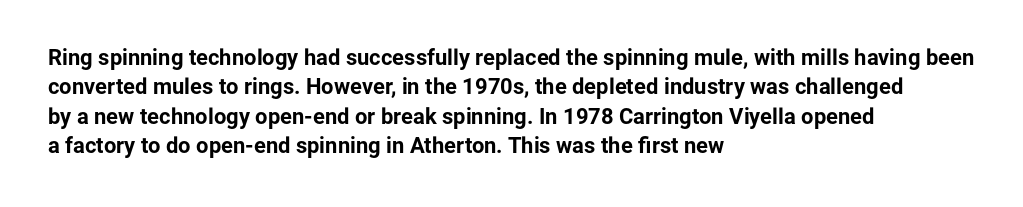
Every character sits straight up, as roman type does. Visually the block forms a straight wall on the left and a jagged coastline on the right. I'd describe the lettering as bold — thick and assertive. Unmarked baselines from the first word to the last.
